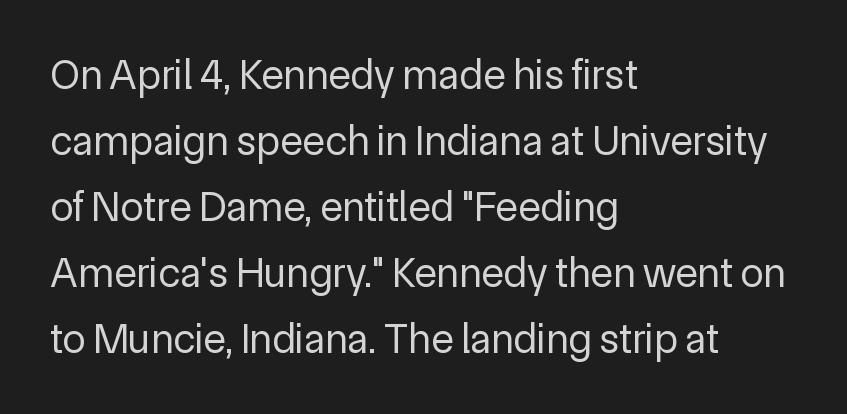
The image shows 42 px regular-weight sans-serif type, upright; set left-aligned, normal line spacing (1.57x), normal letter spacing, not underlined; a medium x-height.
